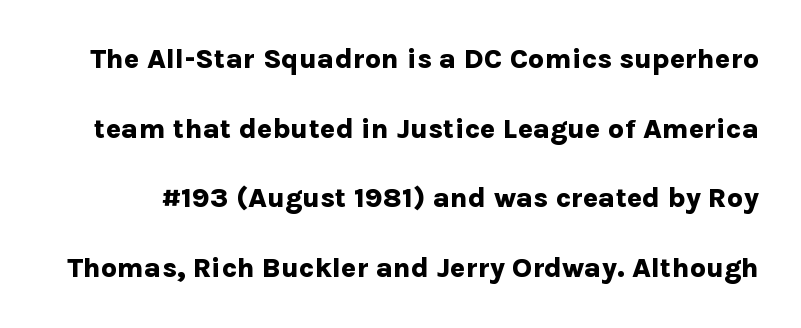
{"serif": "no", "italic": "no", "bold": "yes", "weight": "bold", "width": "normal", "stroke_contrast": "low", "x_height": "medium", "monospaced": "no", "underline": "no", "line_spacing": "loose", "line_spacing_ratio": 2.49, "letter_spacing": "normal", "letter_spacing_em": 0.0, "glyph_px": 28}
